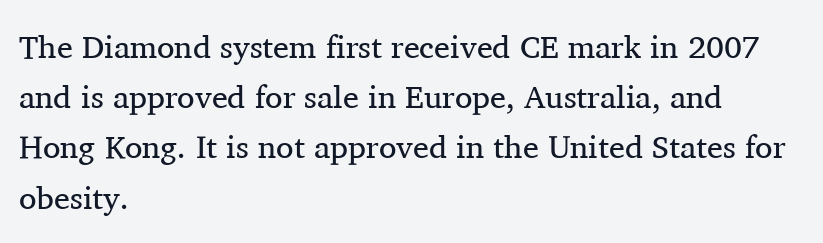
The image shows 32 px regular-weight serif type, upright; set left-aligned, normal line spacing (1.57x), normal letter spacing, not underlined; medium stroke contrast and a medium x-height.
